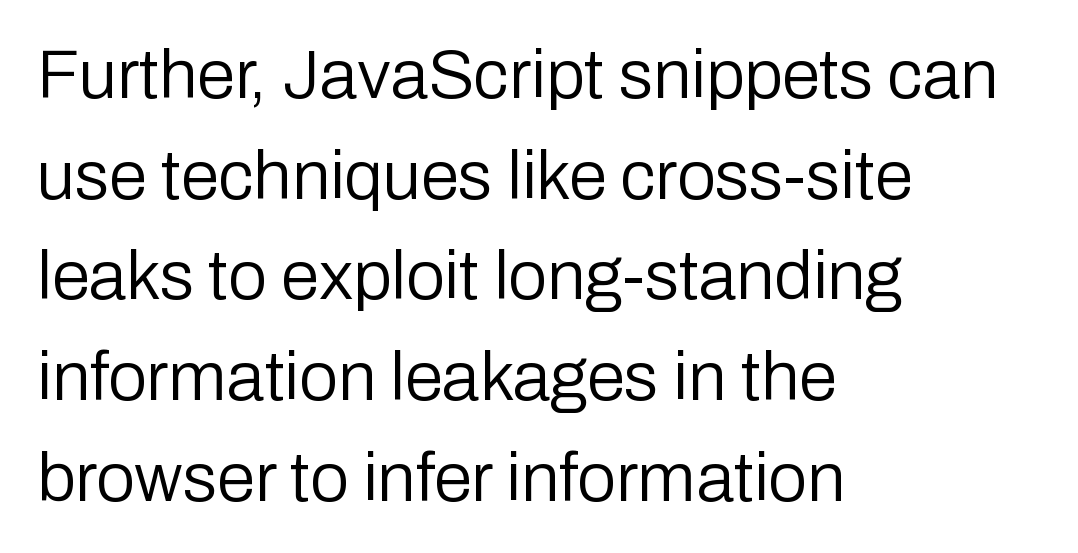
{"serif": "no", "italic": "no", "bold": "no", "weight": "regular", "width": "normal", "stroke_contrast": "low", "x_height": "medium", "monospaced": "no", "underline": "no", "align": "left", "line_spacing": "normal", "line_spacing_ratio": 1.46, "letter_spacing": "normal", "letter_spacing_em": 0.0, "glyph_px": 69}
